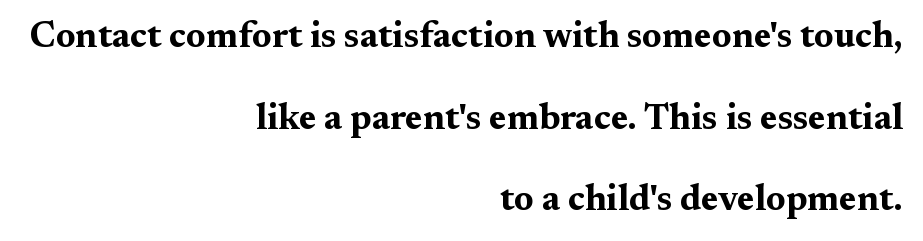
Q: Is the text bold? A: Yes.
Q: Is the text italic (slanted)? A: No, it is upright.
Q: Is the typeface a serif or a sans-serif typeface? A: Serif.
Q: Is the text underlined? A: No.
Q: How is the paragraph aligned? A: Right-aligned.
Q: Is the spacing between letters normal or unusually wide? A: Normal.
Q: Is the spacing between lines tight, normal or loose? A: Loose.
Q: Width (condensed, normal, or wide)? A: Wide.
Q: Stroke contrast? A: Medium.
Q: x-height? A: Medium.
Q: Monospaced? A: No.
